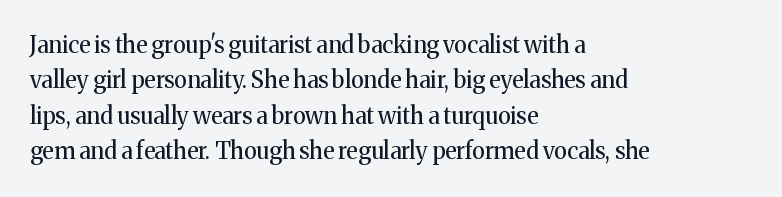
The face looks like a standard text weight, possibly lighter. Vertical strokes here are truly vertical. These lines keep a tight, regular rhythm from letter to letter. Leading matches the norm, producing a regular column. Left-aligned paragraph, ragged on the right. The space directly below the letters is spotless.
